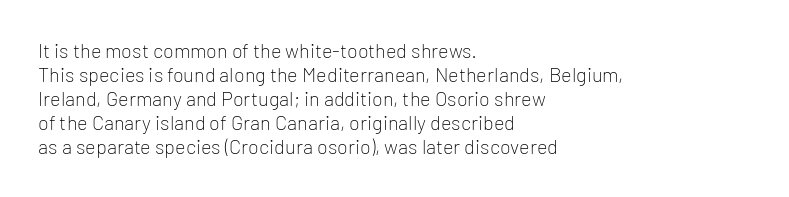
{"italic": "no", "bold": "no", "underline": "no", "align": "left", "line_spacing_ratio": 1.2, "letter_spacing": "normal", "letter_spacing_em": 0.0, "glyph_px": 20}
